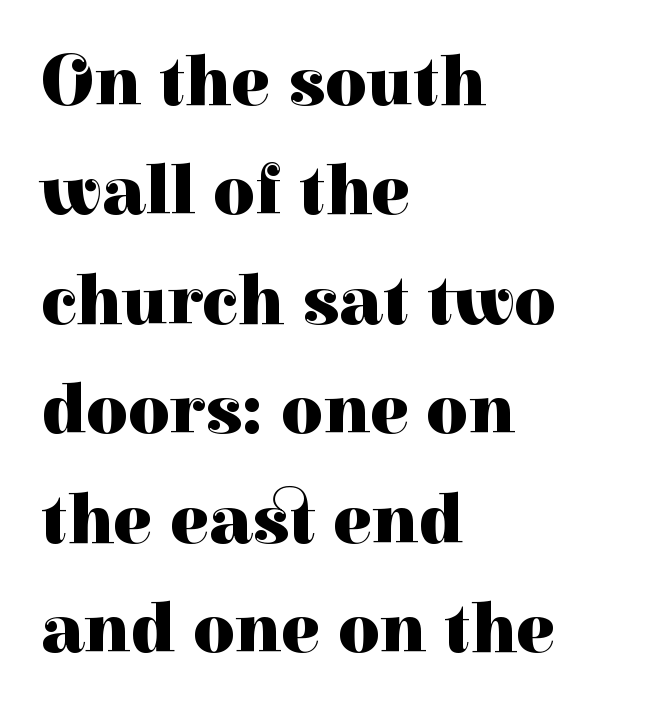
{"serif": "yes", "italic": "no", "bold": "yes", "weight": "heavy", "width": "normal", "stroke_contrast": "high", "x_height": "medium", "monospaced": "no", "underline": "no", "align": "left", "line_spacing": "normal", "line_spacing_ratio": 1.52, "letter_spacing": "normal", "letter_spacing_em": 0.0, "glyph_px": 72}
